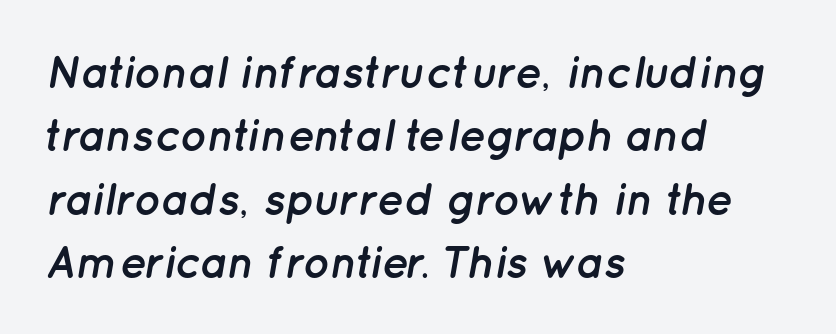
Q: Is the text bold? A: Yes.
Q: Is the text italic (slanted)? A: Yes, it leans right by about 12 degrees.
Q: Is the text underlined? A: No.
Q: How is the paragraph aligned? A: Left-aligned.
Q: Is the spacing between letters normal or unusually wide? A: Normal.
Q: Is the spacing between lines tight, normal or loose? A: Normal.
Q: Width (condensed, normal, or wide)? A: Normal.
Q: Stroke contrast? A: Low.
Q: x-height? A: Medium.
Q: Monospaced? A: No.
